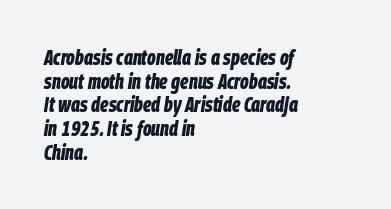
{"italic": "yes", "lean": "right", "slant_degrees": 9, "bold": "yes", "underline": "no", "align": "left", "line_spacing": "tight", "line_spacing_ratio": 1.13, "letter_spacing": "normal", "letter_spacing_em": 0.0, "glyph_px": 21}
